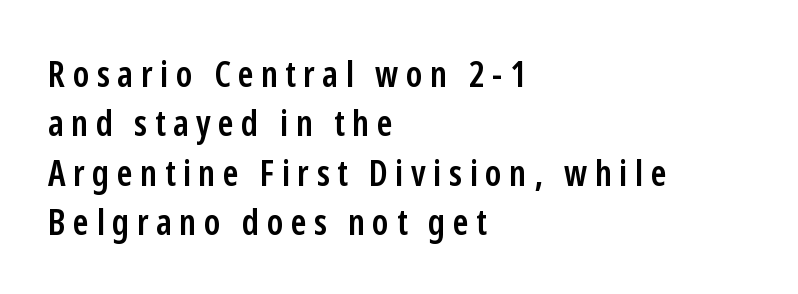
Character widths vary here, with narrow letters taking less room than wide ones. This sample uses a sans-serif face. The line-height multiplier appears to be the usual default. Loose tracking; the words dissolve into strings of separated letters. Teacher's note: observe the even left margin — that is flush-left alignment. The glyphs are unaccompanied by any horizontal stroke below them.
